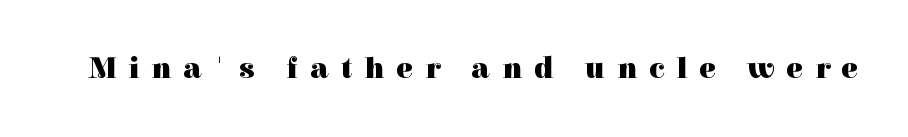
Each letter keeps its own natural width here, so spacing adapts to shape. Plain, unruled lines of type. The letters stand upright; this is a roman face. Heft: maximum for text — a bold.
